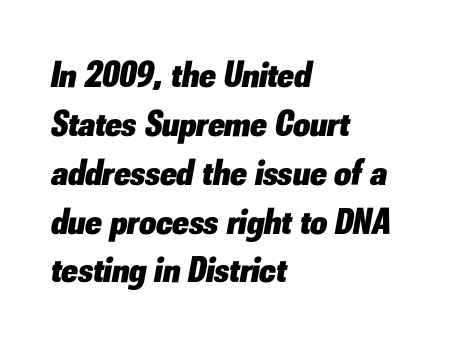
The rendering uses a moderate line-height, typical for paragraphs. Heavy, bold letterforms. Caption: multi-line text, flush left, ragged right. How are the letters spaced? Ordinarily, with no added tracking.
